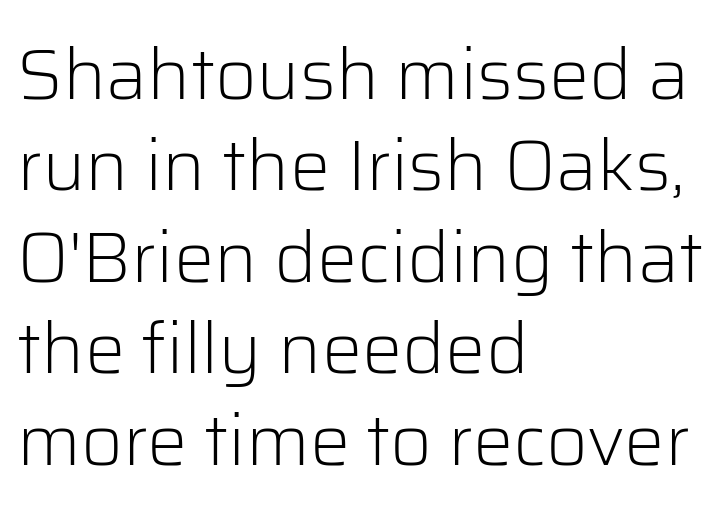
Q: Is the text bold? A: No.
Q: Is the text italic (slanted)? A: No, it is upright.
Q: Is the typeface a serif or a sans-serif typeface? A: Sans-serif.
Q: Is the text underlined? A: No.
Q: How is the paragraph aligned? A: Left-aligned.
Q: Is the spacing between letters normal or unusually wide? A: Normal.
Q: Is the spacing between lines tight, normal or loose? A: Normal.
Q: Width (condensed, normal, or wide)? A: Normal.
Q: Stroke contrast? A: Low.
Q: x-height? A: Medium.
Q: Monospaced? A: No.
